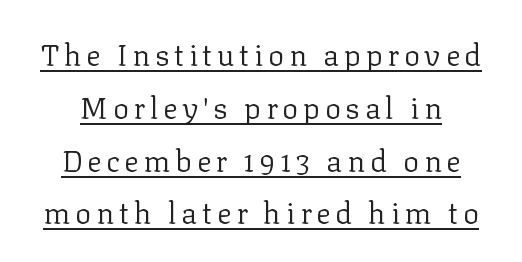
Q: Is the text bold? A: No.
Q: Is the text italic (slanted)? A: No, it is upright.
Q: Is the typeface a serif or a sans-serif typeface? A: Serif.
Q: Is the text underlined? A: Yes.
Q: Width (condensed, normal, or wide)? A: Normal.
Q: Stroke contrast? A: Low.
Q: x-height? A: Medium.
Q: Monospaced? A: No.
